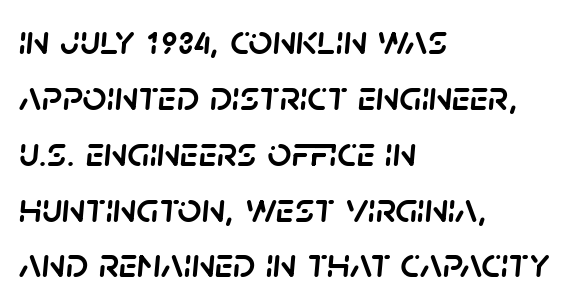
Students, note that the glyphs here touch the page at normal intervals. Proportional: the letters do not fall into vertical columns. The space beneath each line is pristine and unruled. The space between consecutive lines is moderate. This rendering uses left alignment, leaving the right contour irregular. These lines were composed using italics.
